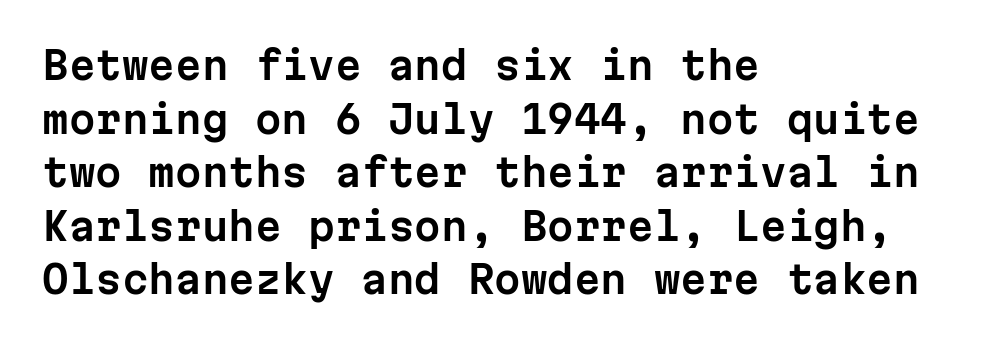
How are the letters spaced? Ordinarily, with no added tracking. Is there any slant? The stems are plumb. Nope, no serifs anywhere on these letters. Does the leading feel generous? No, just average. This sample is left-justified, so line endings fall wherever the words run out.
